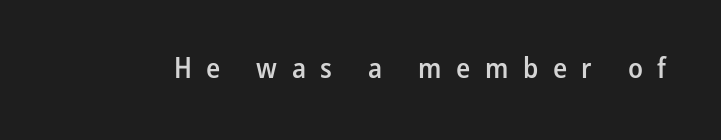
The image shows 29 px semibold, condensed sans-serif type, upright; set unusually wide letter spacing (+0.5 em), not underlined; low stroke contrast and a medium x-height.
